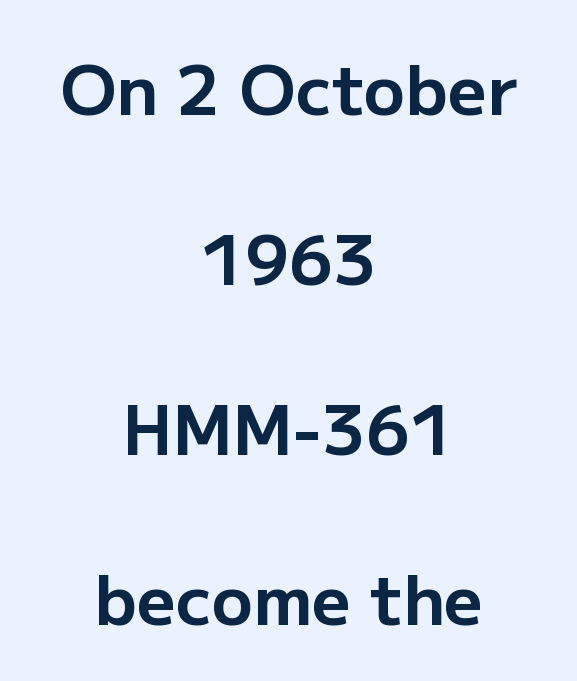
The image shows 68 px bold sans-serif type, upright; set centered, loose line spacing (2.5x), normal letter spacing, not underlined; low stroke contrast and a medium x-height.
